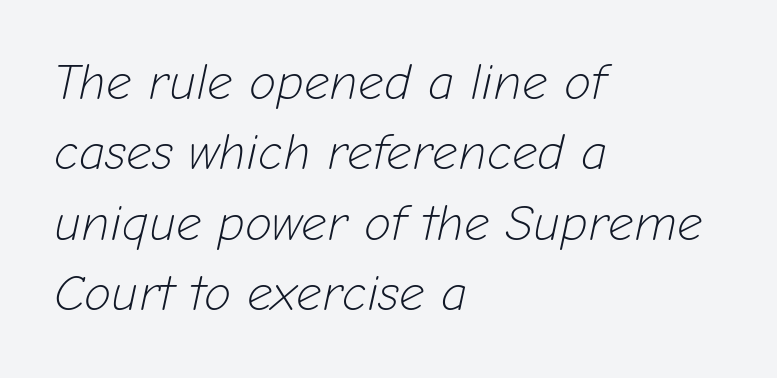
The image shows 50 px light type, italic (leaning right); set left-aligned, normal line spacing (1.41x), normal letter spacing, not underlined; low stroke contrast and a medium x-height.
